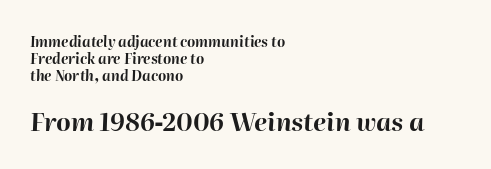
{"italic": "yes", "lean": "right", "slant_degrees": 2, "bold": "yes", "underline": "no", "align": "left", "line_spacing_ratio": 1.21, "letter_spacing": "normal", "letter_spacing_em": 0.0, "larger_block": "second", "size_ratio": 1.79, "glyph_px": 25}
